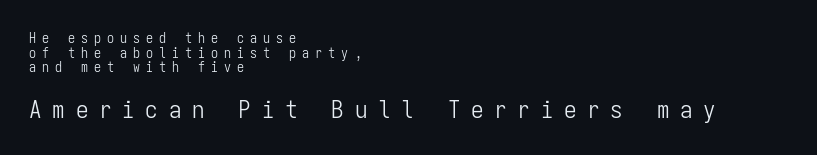
Q: Is the text bold? A: No.
Q: Is the text italic (slanted)? A: No, it is upright.
Q: Is the text underlined? A: No.
Q: How is the paragraph aligned? A: Left-aligned.
Q: Is the spacing between letters normal or unusually wide? A: Unusually wide.
Q: Is the spacing between lines tight, normal or loose? A: Tight.
Q: Which block of text is set in a larger size, the first (top) or the second (bottom)? A: The second (bottom) one.
